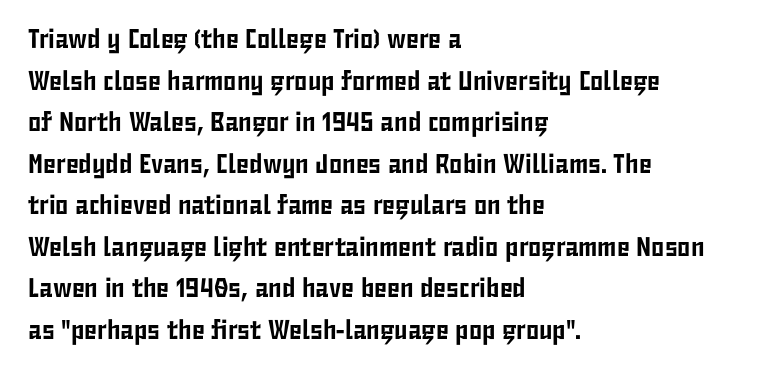
{"italic": "no", "underline": "no", "align": "left", "line_spacing": "normal", "line_spacing_ratio": 1.54, "letter_spacing": "normal", "letter_spacing_em": 0.0, "glyph_px": 27}
